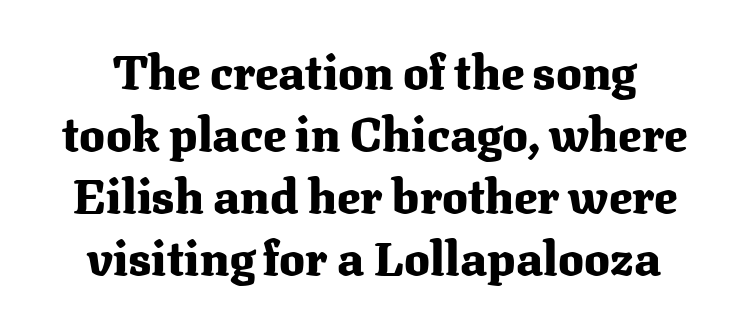
{"serif": "yes", "italic": "no", "bold": "yes", "weight": "heavy", "width": "normal", "stroke_contrast": "medium", "x_height": "medium", "monospaced": "no", "underline": "no", "align": "center", "line_spacing": "normal", "line_spacing_ratio": 1.29, "letter_spacing": "normal", "letter_spacing_em": 0.0, "glyph_px": 48}
